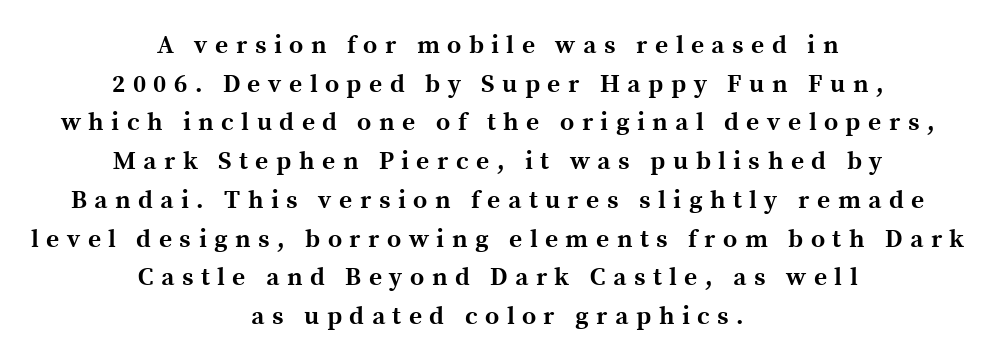
The image shows 25 px bold type, upright; set centered, normal line spacing (1.55x), unusually wide letter spacing (+0.3 em), not underlined.
